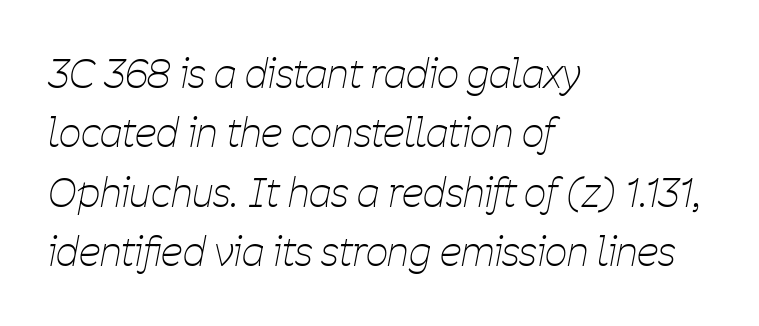
The image shows 39 px thin, condensed type, italic (leaning right); set left-aligned, normal line spacing (1.52x), normal letter spacing, not underlined; low stroke contrast and a medium x-height.
